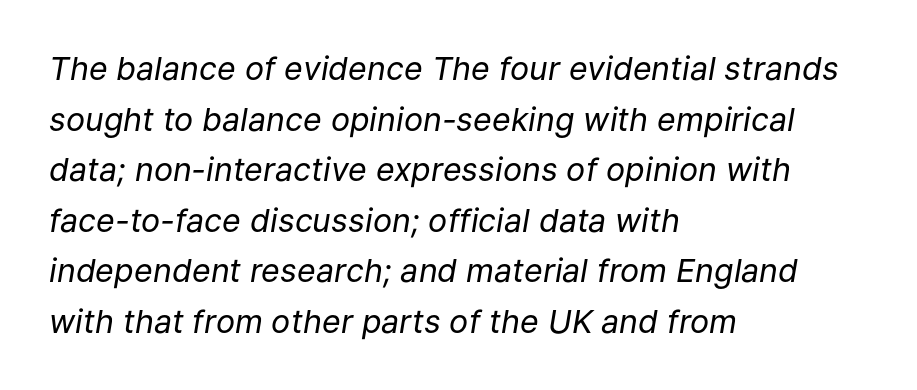
The image shows 32 px regular-weight type, italic (leaning right); set left-aligned, normal line spacing (1.58x), normal letter spacing, not underlined; low stroke contrast and a medium x-height.
